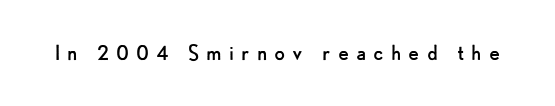
{"italic": "no", "bold": "no", "underline": "no", "letter_spacing": "wide", "letter_spacing_em": 0.28, "glyph_px": 25}
